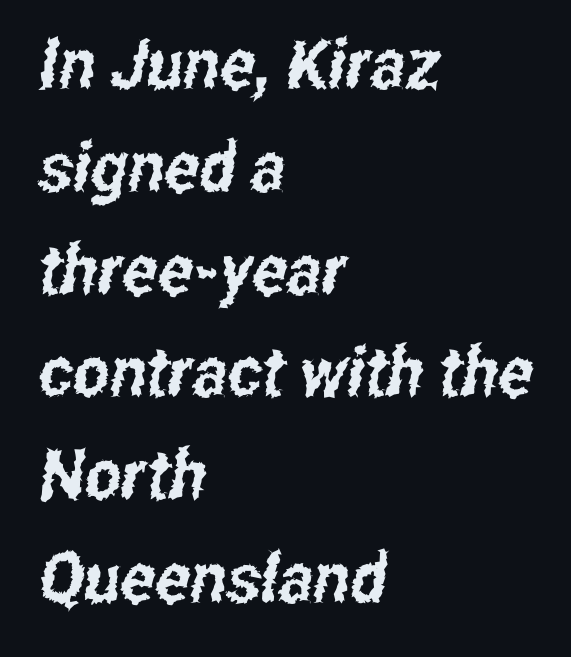
{"serif": "no", "width": "condensed", "stroke_contrast": "low", "x_height": "medium", "monospaced": "no", "underline": "no", "align": "left", "line_spacing": "normal", "line_spacing_ratio": 1.49, "letter_spacing": "normal", "letter_spacing_em": 0.0, "glyph_px": 69}
